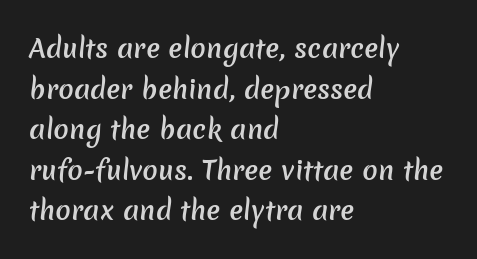
The compositor pushed each line to the left boundary. Moderately thickened strokes mark this as semibold type. The specimen omits any rule beneath the text block's lines. The rendering keeps characters at their native spacing. Line spacing here is normal.
